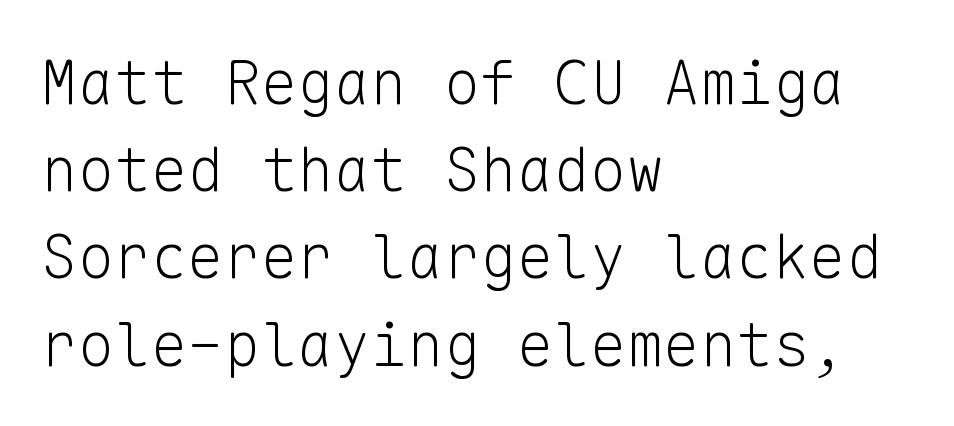
Q: Is the text bold? A: No.
Q: Is the text italic (slanted)? A: No, it is upright.
Q: Is the typeface a serif or a sans-serif typeface? A: Sans-serif.
Q: Is the text underlined? A: No.
Q: How is the paragraph aligned? A: Left-aligned.
Q: Is the spacing between letters normal or unusually wide? A: Normal.
Q: Is the spacing between lines tight, normal or loose? A: Normal.
Q: Width (condensed, normal, or wide)? A: Normal.
Q: Stroke contrast? A: Low.
Q: x-height? A: Medium.
Q: Monospaced? A: Yes.
